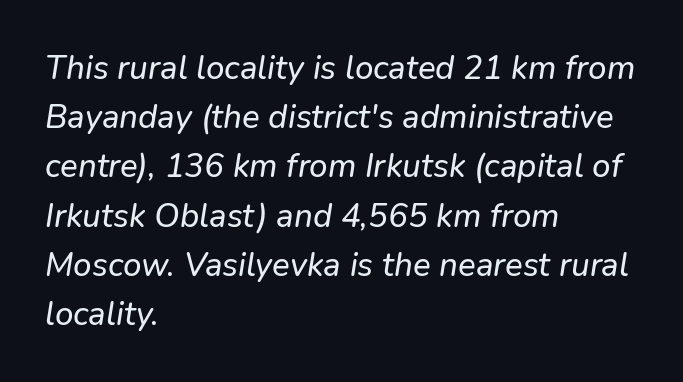
Tracking value appears to be zero — textbook default spacing. This sample keeps an unexceptional amount of space between lines. Do the characters align in a grid? No, the font is proportional. One-word summary of the alignment: left. This sample uses a sans-serif face. The space beneath each line is pristine and unruled.
